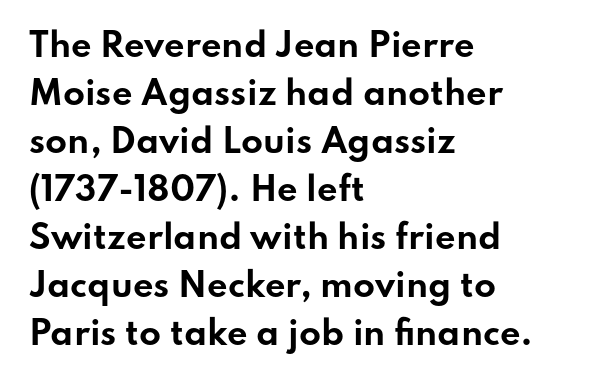
Rows of type keep a routine distance in the vertical direction. The tracking reads as untouched default to a designer's eye. Serif or sans? Sans — the stroke terminals are bare. Decoration check: the copy has no underline. Do the characters align in a grid? No, the font is proportional. The rag falls on the right side of this text block.
